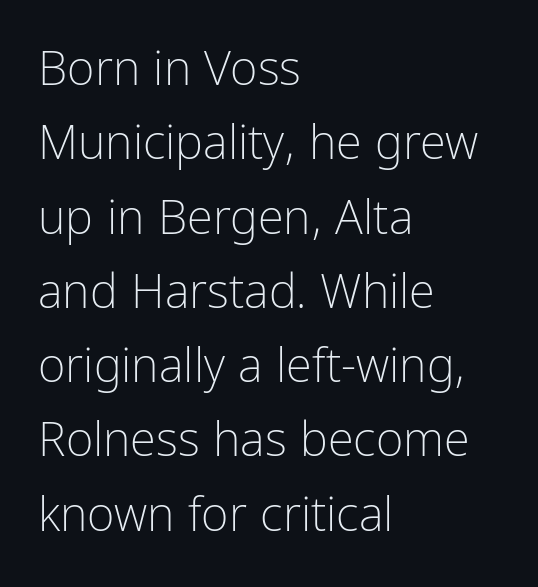
The image shows 47 px light, condensed sans-serif type, upright; set left-aligned, normal line spacing (1.58x), normal letter spacing, not underlined; low stroke contrast and a medium x-height.
